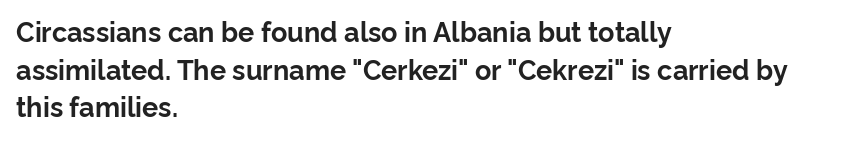
Q: Is the text bold? A: Yes.
Q: Is the text italic (slanted)? A: No, it is upright.
Q: Is the text underlined? A: No.
Q: How is the paragraph aligned? A: Left-aligned.
Q: Is the spacing between letters normal or unusually wide? A: Normal.
Q: Is the spacing between lines tight, normal or loose? A: Normal.
